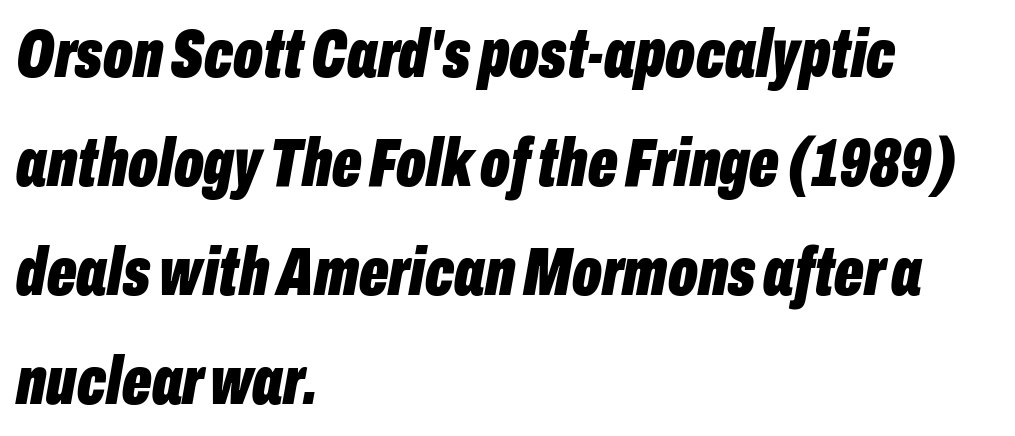
The whole block is typeset with a tilt. The foot of each line stays bare and open. The face used here has the dense, thick strokes of a bold. Does the leading feel generous? No, just average. Caption: standard tracking, unaltered.
